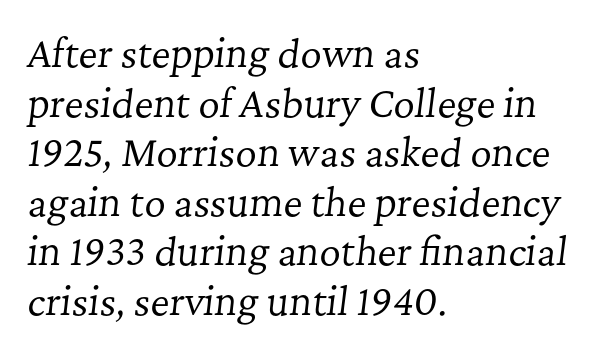
{"serif": "yes", "italic": "yes", "lean": "right", "slant_degrees": 7, "bold": "no", "weight": "regular", "width": "normal", "stroke_contrast": "low", "x_height": "medium", "monospaced": "no", "underline": "no", "align": "left", "line_spacing": "normal", "line_spacing_ratio": 1.34, "letter_spacing": "normal", "letter_spacing_em": 0.0, "glyph_px": 37}
